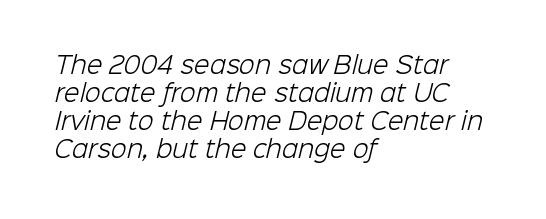
The image shows 23 px text type; set left-aligned, line spacing 1.22x, normal letter spacing, not underlined.
